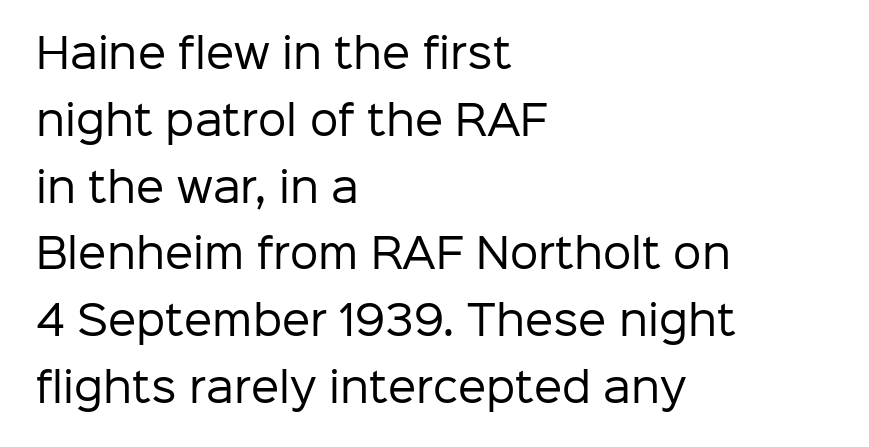
The image shows 40 px regular-weight sans-serif type, upright; set left-aligned, normal line spacing (1.67x), normal letter spacing, not underlined; low stroke contrast and a medium x-height.
